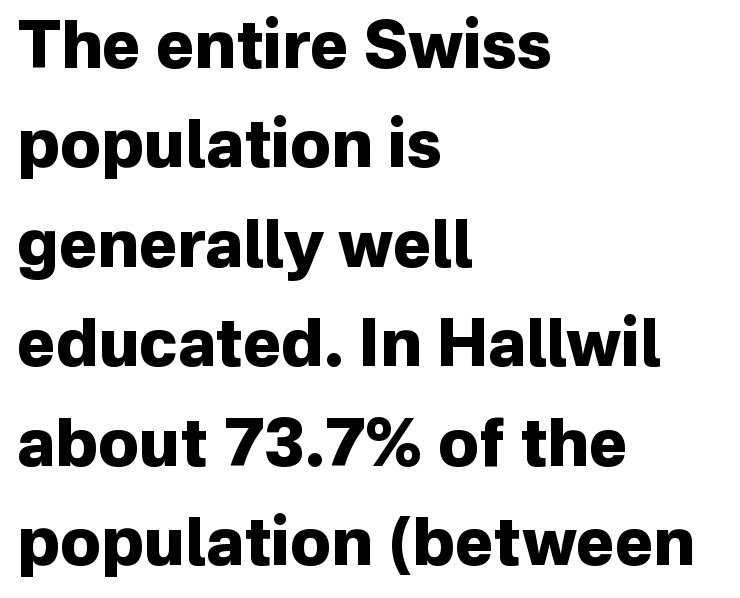
The image shows 65 px heavy sans-serif type, upright; set left-aligned, normal line spacing (1.53x), normal letter spacing, not underlined; low stroke contrast and a medium x-height.
